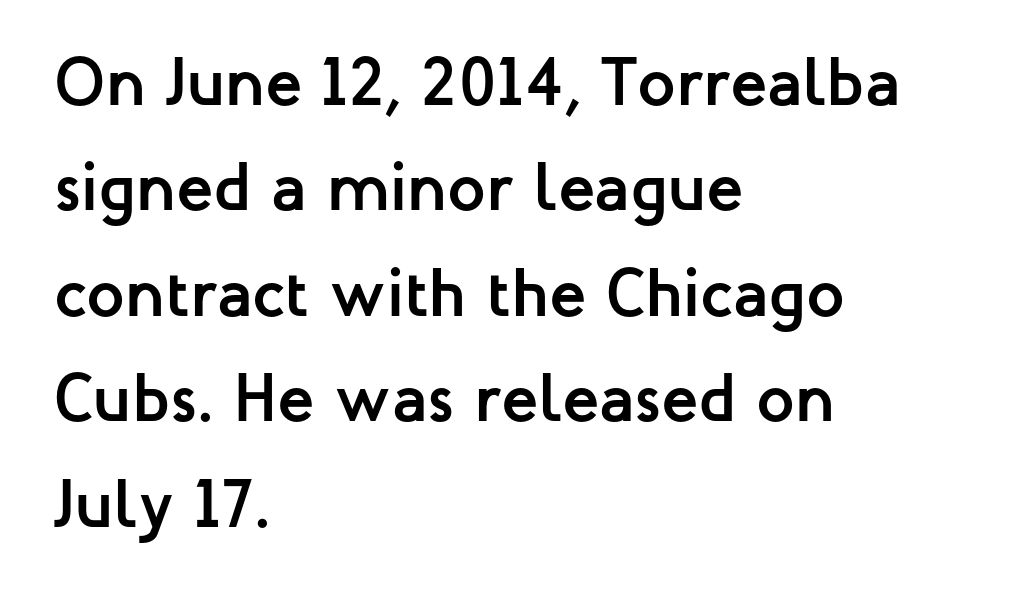
All the whitespace from short lines collects on the right. Typographically, this falls in the sans-serif category. This rendering features lettering with no underline. You could call the tracking neutral — neither tight nor loose. This is roman type, the default non-slanted kind. The strokes are fattened all the way to bold.
